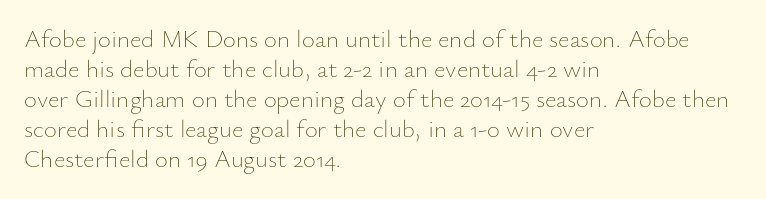
Stem width sits at or under what a default text font uses. Rendered with straight, roman letterforms. In CSS terms this would be text-align: left. Is the letter spacing exaggerated? No — it looks like the ordinary default.
